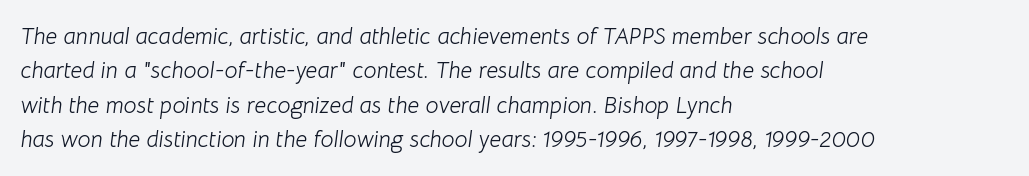
{"italic": "yes", "lean": "right", "slant_degrees": 8, "bold": "no", "underline": "no", "align": "left", "line_spacing": "normal", "line_spacing_ratio": 1.5, "letter_spacing": "normal", "letter_spacing_em": 0.0, "glyph_px": 23}
